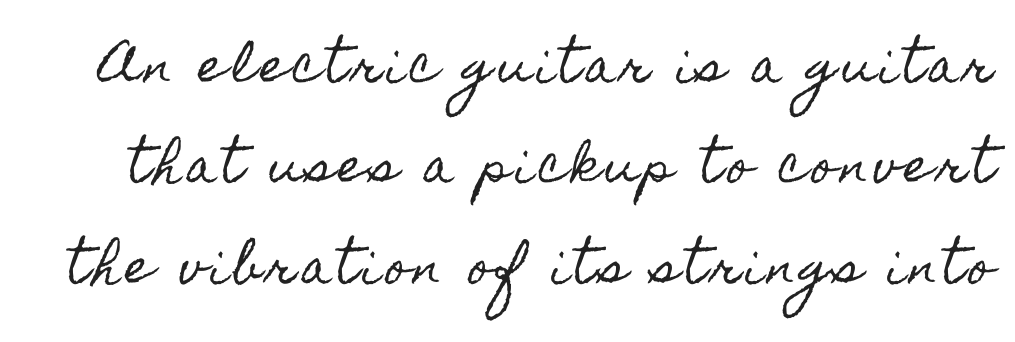
The image shows 46 px condensed type; set loose line spacing (2.18x), not underlined; a small x-height.
